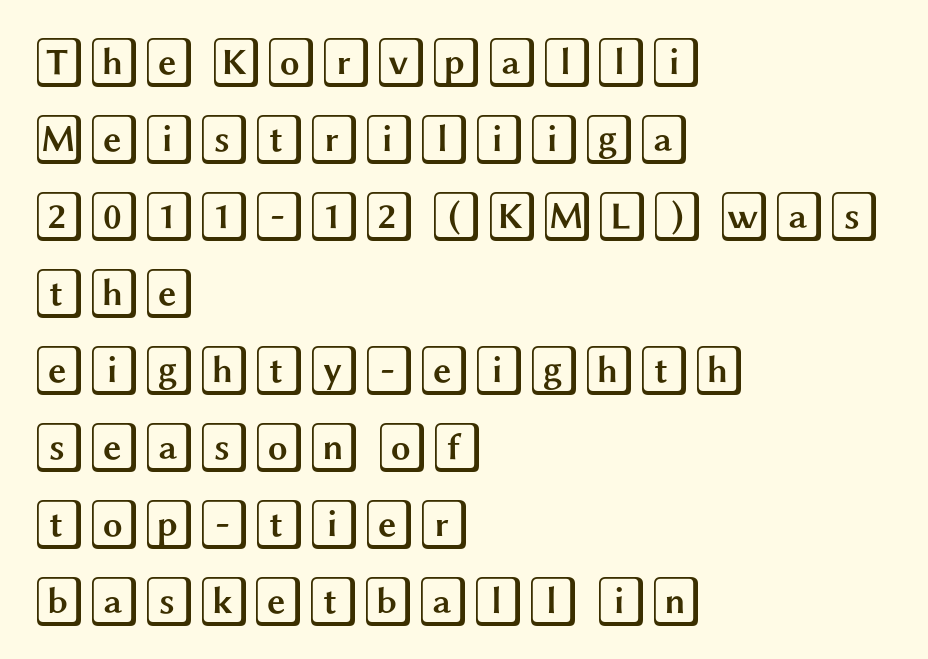
Q: Is the text italic (slanted)? A: No, it is upright.
Q: Is the text underlined? A: No.
Q: How is the paragraph aligned? A: Left-aligned.
Q: Is the spacing between letters normal or unusually wide? A: Normal.
Q: Is the spacing between lines tight, normal or loose? A: Normal.
Q: Width (condensed, normal, or wide)? A: Wide.
Q: x-height? A: Large.
